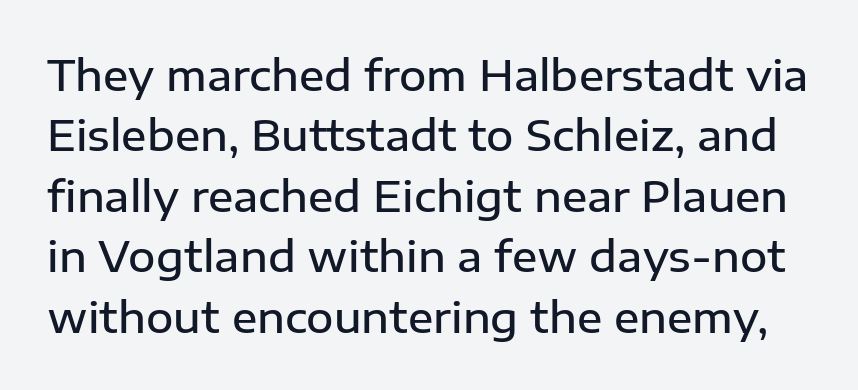
Q: Is the text bold? A: Semi-bold.
Q: Is the text italic (slanted)? A: No, it is upright.
Q: Is the typeface a serif or a sans-serif typeface? A: Sans-serif.
Q: Is the text underlined? A: No.
Q: Is the spacing between letters normal or unusually wide? A: Normal.
Q: Is the spacing between lines tight, normal or loose? A: Normal.
Q: Width (condensed, normal, or wide)? A: Normal.
Q: Stroke contrast? A: Low.
Q: x-height? A: Medium.
Q: Monospaced? A: No.
